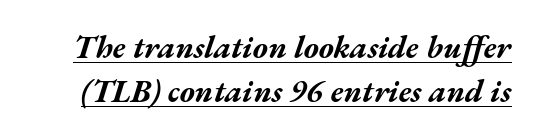
Q: Is the text bold? A: Yes.
Q: Is the text italic (slanted)? A: Yes, it leans right by about 17 degrees.
Q: Is the text underlined? A: Yes.
Q: Is the spacing between letters normal or unusually wide? A: Normal.
Q: Is the spacing between lines tight, normal or loose? A: Normal.
Q: Width (condensed, normal, or wide)? A: Wide.
Q: Stroke contrast? A: Medium.
Q: x-height? A: Medium.
Q: Monospaced? A: No.
